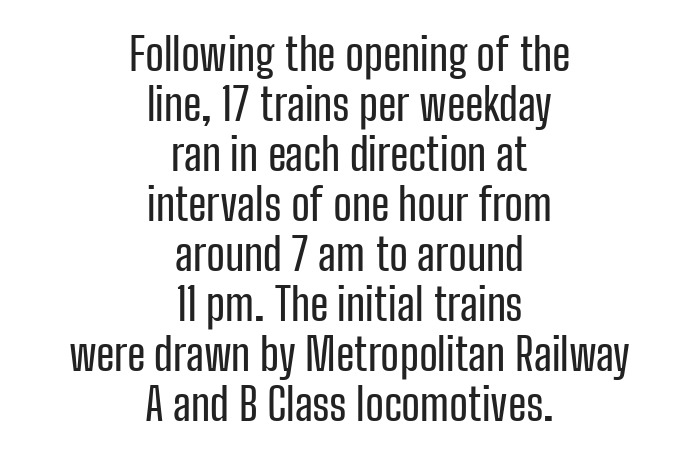
The image shows 45 px condensed sans-serif type, upright; set centered, tight line spacing (1.11x), normal letter spacing, not underlined; low stroke contrast and a medium x-height.
